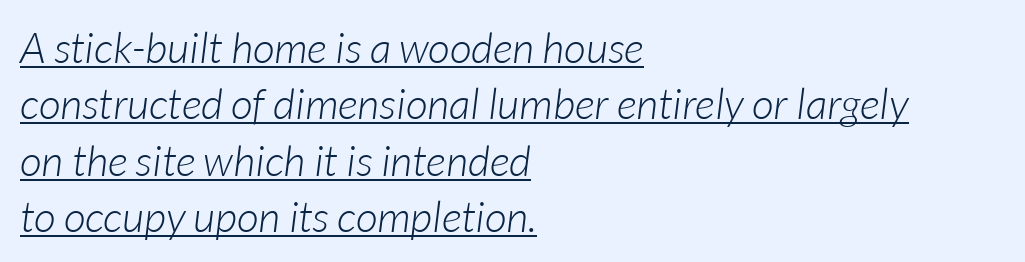
Underlined type. Does the leading feel generous? No, just average. Short note: letters normally spaced. Each letter keeps its own natural width here, so spacing adapts to shape.
